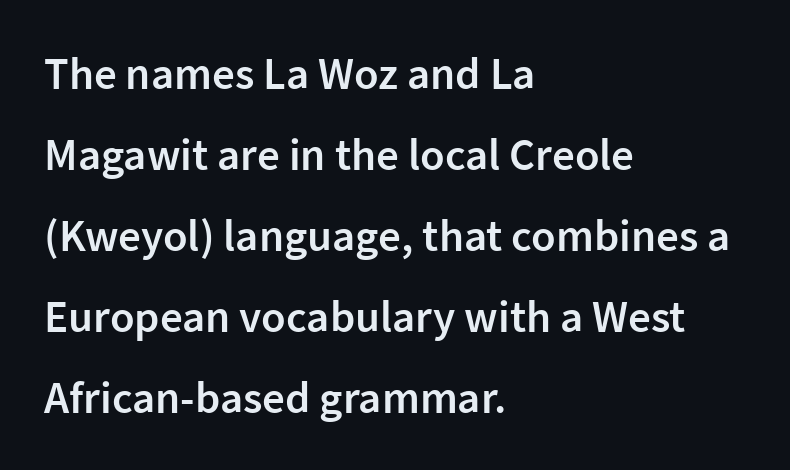
The image shows 45 px semibold sans-serif type, upright; set left-aligned, line spacing 1.8x, normal letter spacing, not underlined; low stroke contrast and a medium x-height.
